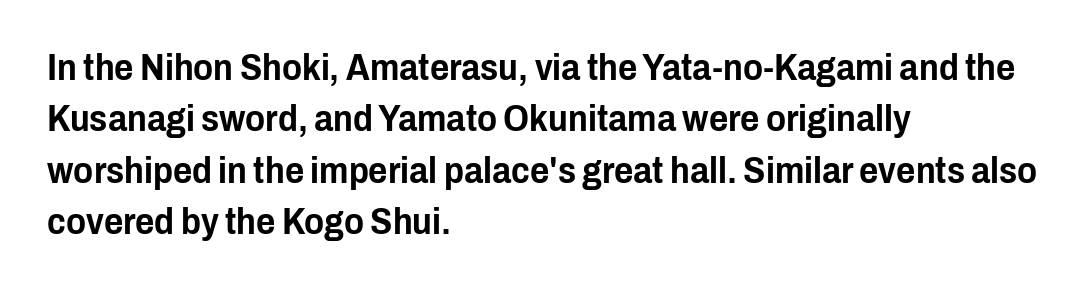
The image shows 37 px condensed sans-serif type, upright; set left-aligned, normal line spacing (1.39x), normal letter spacing, not underlined; low stroke contrast and a medium x-height.
